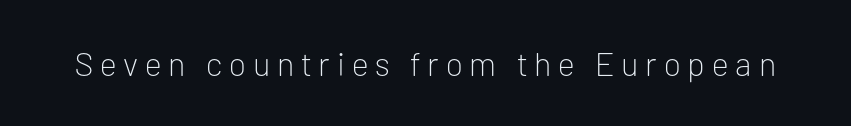
{"serif": "no", "italic": "no", "bold": "no", "weight": "light", "width": "normal", "stroke_contrast": "low", "x_height": "medium", "monospaced": "no", "underline": "no", "letter_spacing": "wide", "letter_spacing_em": 0.21, "glyph_px": 33}
